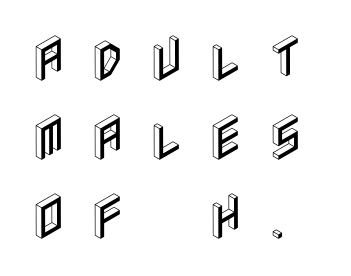
{"italic": "no", "width": "condensed", "x_height": "large", "underline": "no", "align": "left", "line_spacing": "normal", "line_spacing_ratio": 1.58, "letter_spacing": "wide", "letter_spacing_em": 0.45, "glyph_px": 50}
